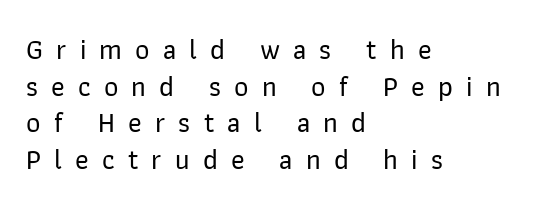
The image shows 28 px sans-serif type, upright; set left-aligned, normal line spacing (1.31x), unusually wide letter spacing (+0.47 em), not underlined; low stroke contrast and a medium x-height.
